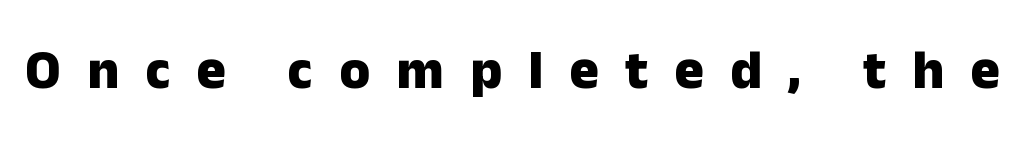
The rendering uses natural spacing where letterforms have individual widths. There is plenty of visible air inserted between adjacent glyphs. Has an underline been added? It has not. Classification — sans serif. Every stem runs plumb, perpendicular to the baseline.
